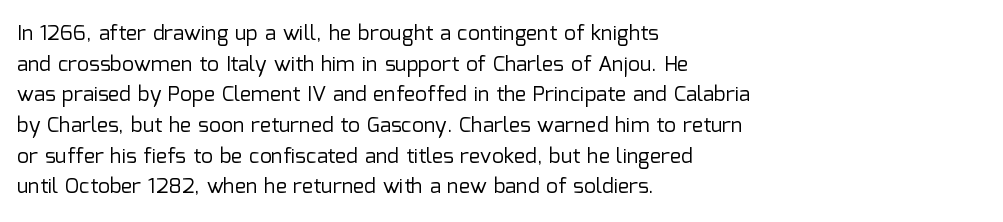
{"italic": "no", "bold": "no", "underline": "no", "align": "left", "line_spacing": "normal", "line_spacing_ratio": 1.46, "letter_spacing": "normal", "letter_spacing_em": 0.0, "glyph_px": 21}
